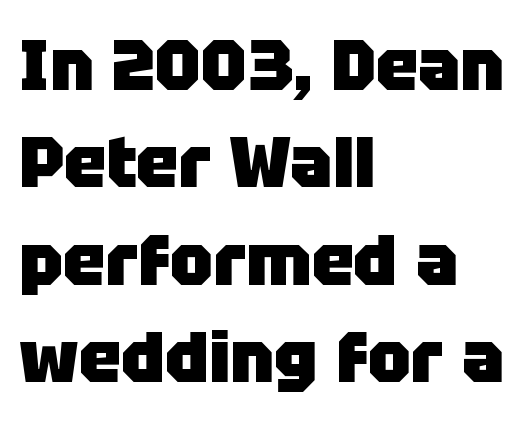
Q: Is the text bold? A: Yes.
Q: Is the text italic (slanted)? A: No, it is upright.
Q: Is the typeface a serif or a sans-serif typeface? A: Sans-serif.
Q: Is the text underlined? A: No.
Q: How is the paragraph aligned? A: Left-aligned.
Q: Is the spacing between letters normal or unusually wide? A: Normal.
Q: Is the spacing between lines tight, normal or loose? A: Normal.
Q: Width (condensed, normal, or wide)? A: Normal.
Q: Stroke contrast? A: Low.
Q: x-height? A: Large.
Q: Monospaced? A: No.
